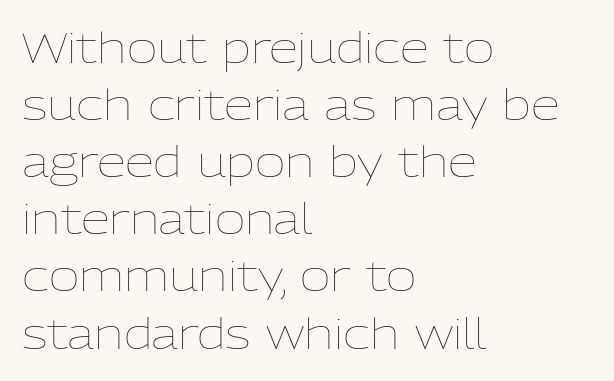
The image shows 42 px thin type, upright; set left-aligned, normal line spacing (1.36x), normal letter spacing, not underlined; low stroke contrast and a medium x-height.
